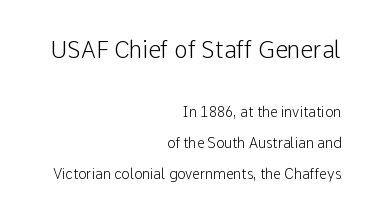
Unmarked baselines from the first word to the last. The font's upright variant was chosen for this text. The face used here appears at its bigger size in the upper chunk. Interline gaps are noticeably wide in this sample.
